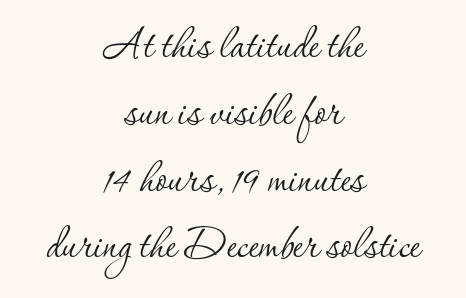
Q: Is the text bold? A: No.
Q: Is the text italic (slanted)? A: Yes.
Q: Is the typeface a serif or a sans-serif typeface? A: Serif.
Q: Is the text underlined? A: No.
Q: How is the paragraph aligned? A: Centered.
Q: Is the spacing between letters normal or unusually wide? A: Normal.
Q: Is the spacing between lines tight, normal or loose? A: Normal.
Q: Width (condensed, normal, or wide)? A: Normal.
Q: Stroke contrast? A: Low.
Q: x-height? A: Small.
Q: Monospaced? A: No.
